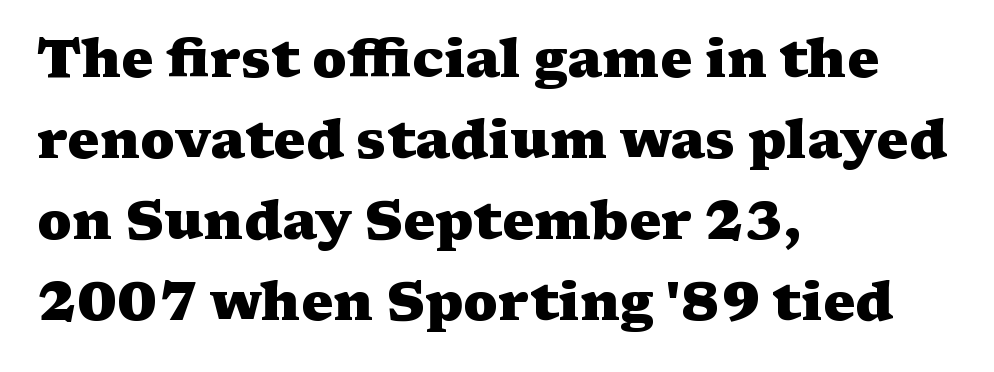
Check the space under the baseline: it is left empty. Do the characters align in a grid? No, the font is proportional. The font's upright variant was chosen for this text. The text block is weighted toward the left margin, trailing off unevenly rightward.
